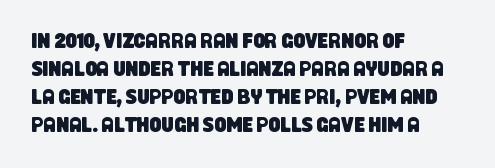
The image shows 21 px text type; set left-aligned, normal line spacing (1.33x), normal letter spacing, not underlined.
